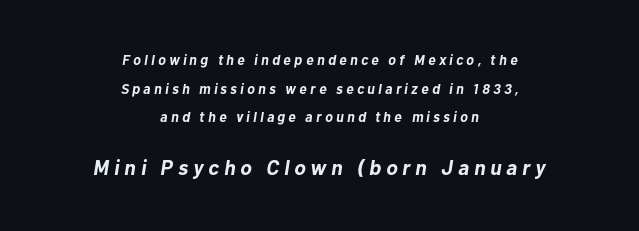
The image shows 21 px bold type, italic (leaning right); set centered, loose line spacing (2.04x), unusually wide letter spacing (+0.24 em), not underlined; the second (bottom) block is 1.5x larger.
